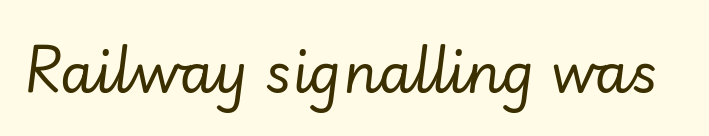
The image shows 54 px regular-weight type, italic (leaning right); set normal letter spacing, not underlined; low stroke contrast and a small x-height.
